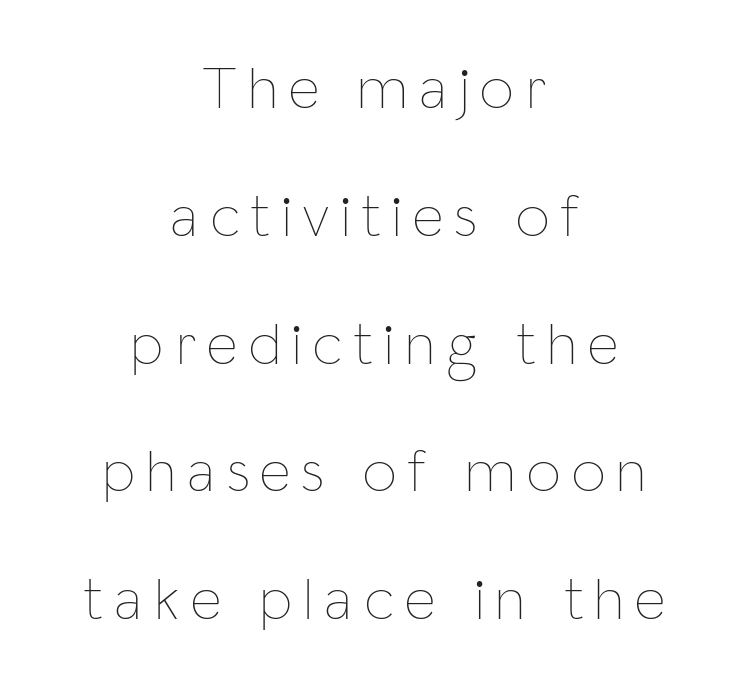
Q: Is the text bold? A: No.
Q: Is the text italic (slanted)? A: No, it is upright.
Q: Is the text underlined? A: No.
Q: How is the paragraph aligned? A: Centered.
Q: Is the spacing between letters normal or unusually wide? A: Unusually wide.
Q: Is the spacing between lines tight, normal or loose? A: Loose.
Q: Width (condensed, normal, or wide)? A: Condensed.
Q: Stroke contrast? A: Low.
Q: x-height? A: Medium.
Q: Monospaced? A: No.
